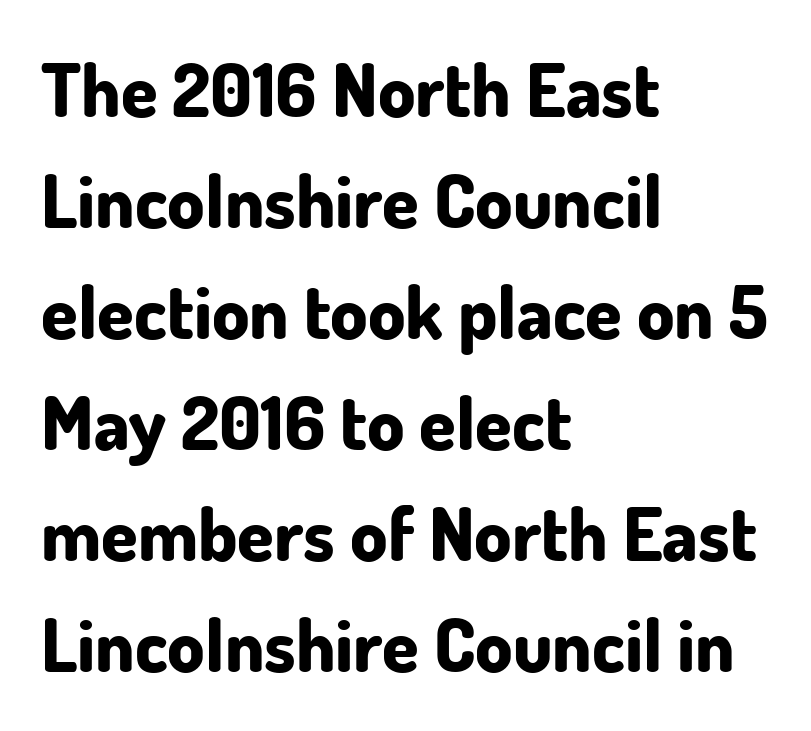
Proportional: the letters do not fall into vertical columns. Thick stems and heavy bowls — unmistakably bold. Regarding leading, the lines here are spaced in the standard way. Stroke terminals: plain, sans-serif. Students, note that the glyphs here touch the page at normal intervals.
